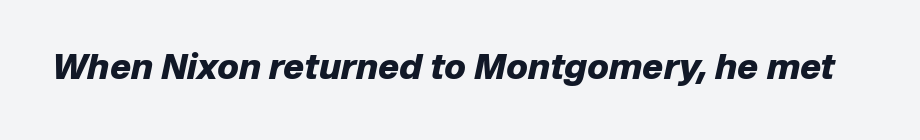
Heft: maximum for text — a bold. Varying glyph widths throughout — classic text-font behaviour. A bare baseline throughout the passage. Would a proofreader flag this as italicized? Yes. The face used here is rendered with its standard letterfit.
